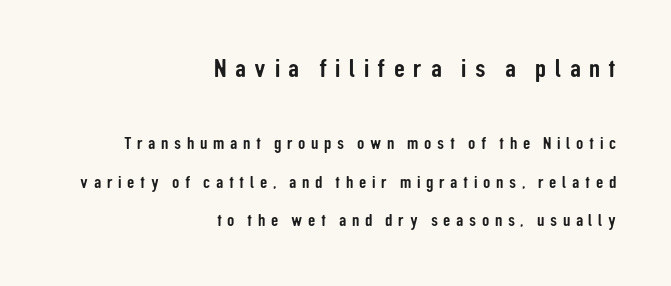
{"italic": "no", "underline": "no", "align": "right", "line_spacing": "loose", "line_spacing_ratio": 2.14, "letter_spacing": "wide", "letter_spacing_em": 0.31, "larger_block": "first", "size_ratio": 1.5, "glyph_px": 27}
